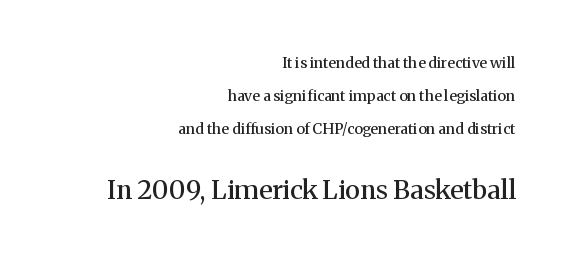
The image shows 26 px text type, upright; set right-aligned, loose line spacing (2.21x), normal letter spacing, not underlined; the second (bottom) block is 1.73x larger.
